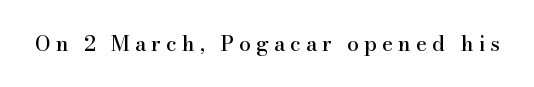
{"italic": "no", "underline": "no", "letter_spacing": "wide", "letter_spacing_em": 0.24, "glyph_px": 21}
